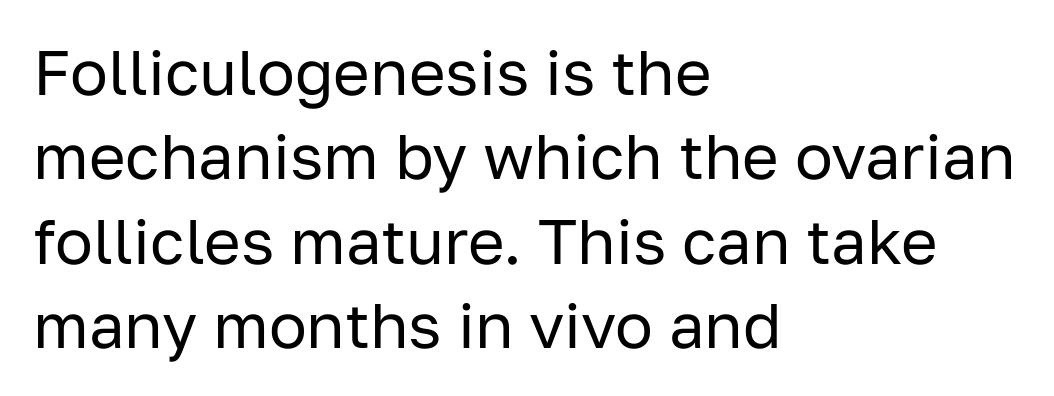
Is the block centered? No — it sits flush against the left margin. Does the leading feel generous? No, just average. The typeface has the unassuming heft of standard copy or less. The gap between lines stays unmarked.
